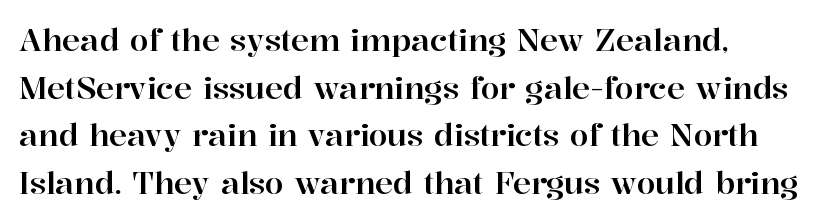
{"serif": "yes", "italic": "no", "width": "normal", "stroke_contrast": "high", "x_height": "medium", "monospaced": "no", "underline": "no", "line_spacing": "normal", "line_spacing_ratio": 1.59, "letter_spacing": "normal", "letter_spacing_em": 0.0, "glyph_px": 30}
